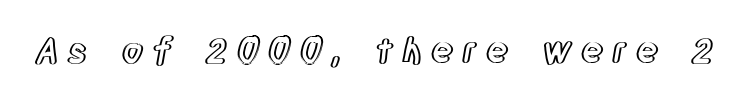
The image shows 35 px condensed type; set unusually wide letter spacing (+0.25 em), not underlined; a large x-height.
